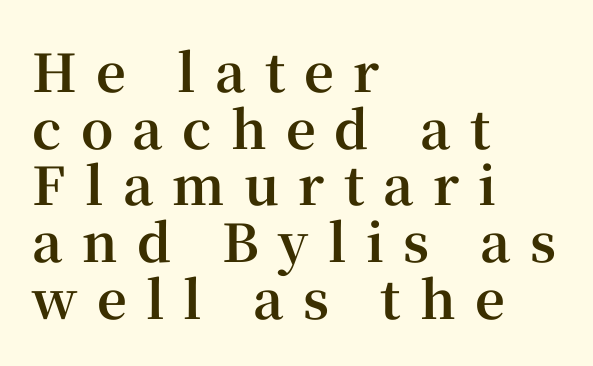
{"serif": "yes", "italic": "no", "bold": "yes", "weight": "bold", "width": "normal", "stroke_contrast": "high", "x_height": "medium", "monospaced": "no", "underline": "no", "align": "left", "line_spacing": "tight", "line_spacing_ratio": 1.09, "letter_spacing": "wide", "letter_spacing_em": 0.37, "glyph_px": 52}
